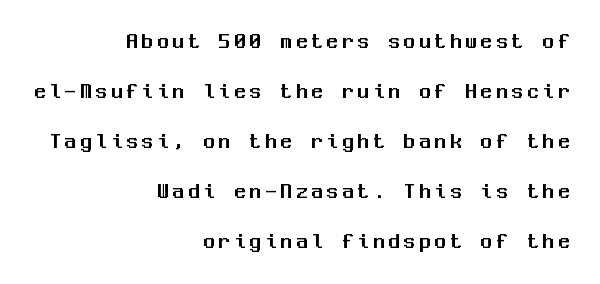
The image shows 23 px text type, upright; set right-aligned, loose line spacing (2.17x), not underlined.
